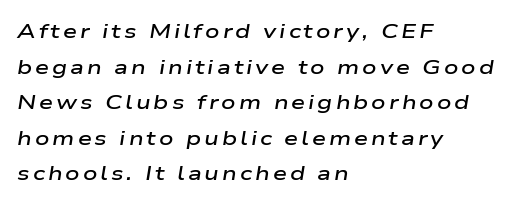
The image shows 20 px text type, italic (leaning right); set left-aligned, line spacing 1.78x, not underlined.
